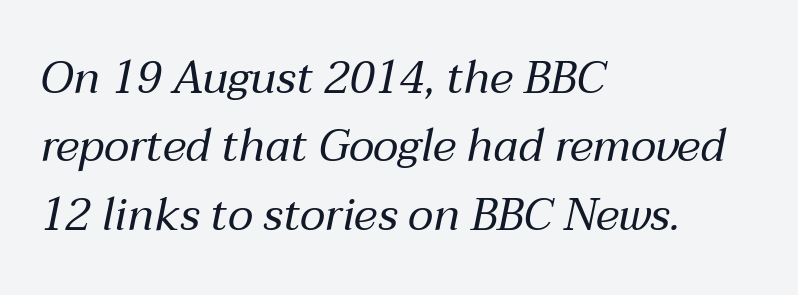
The image shows 45 px regular-weight type, italic (leaning right); set left-aligned, normal line spacing (1.52x), normal letter spacing, not underlined; medium stroke contrast and a medium x-height.
